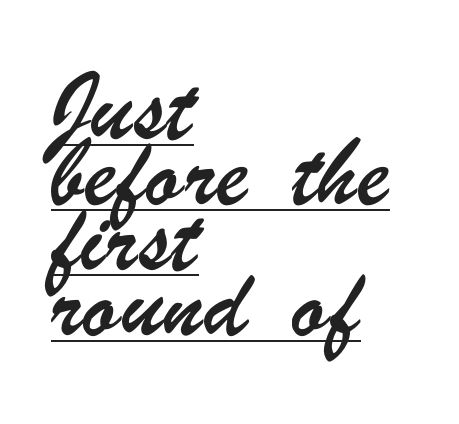
{"serif": "no", "width": "condensed", "stroke_contrast": "low", "x_height": "small", "monospaced": "no", "underline": "yes", "align": "left", "line_spacing": "normal", "line_spacing_ratio": 1.52, "letter_spacing": "normal", "letter_spacing_em": 0.0, "glyph_px": 43}
